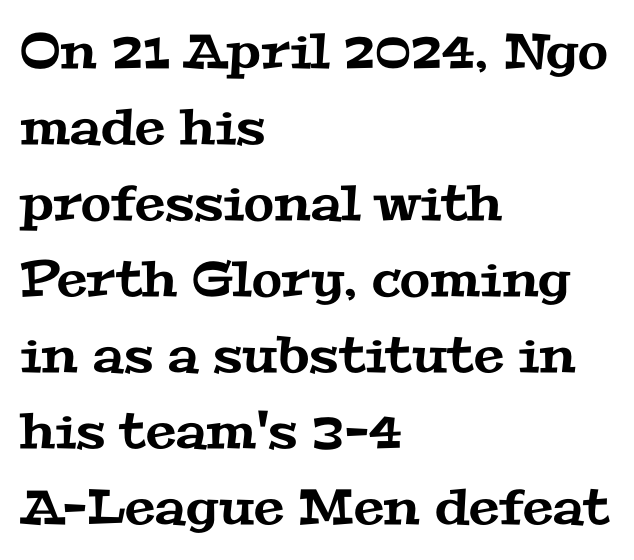
Here the glyphs are tracked normally, forming tight word shapes. Do the characters align in a grid? No, the font is proportional. Honestly, there is no underline to notice here at all. The space between consecutive lines is moderate. Yep, those are serifs on the letters. Horizontal alignment here is leftward, the default for most running prose.
